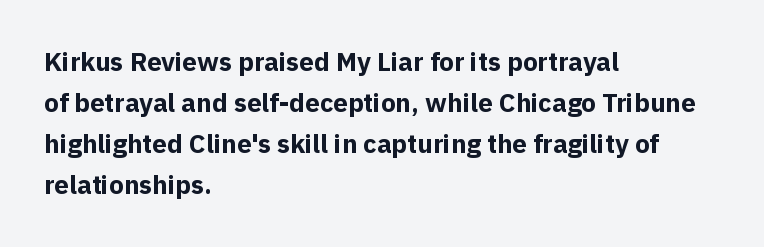
Q: Is the text bold? A: Yes.
Q: Is the text italic (slanted)? A: No, it is upright.
Q: Is the text underlined? A: No.
Q: How is the paragraph aligned? A: Left-aligned.
Q: Is the spacing between letters normal or unusually wide? A: Normal.
Q: Is the spacing between lines tight, normal or loose? A: Normal.
